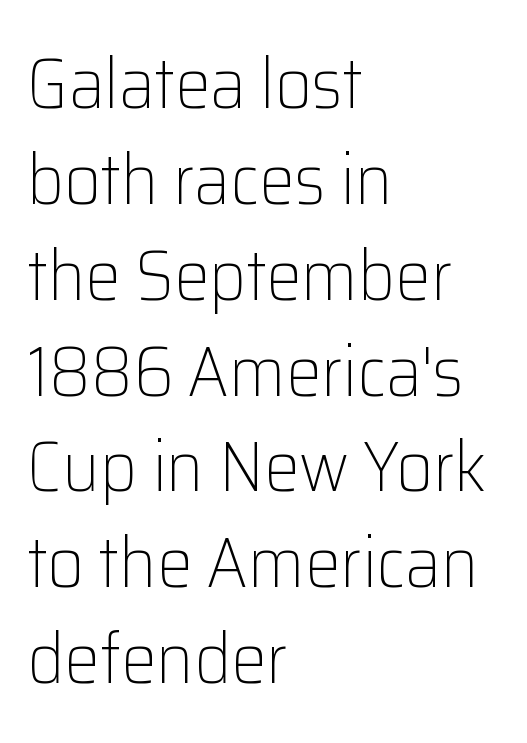
{"serif": "no", "italic": "no", "bold": "no", "weight": "light", "width": "normal", "stroke_contrast": "low", "x_height": "medium", "monospaced": "no", "underline": "no", "align": "left", "line_spacing": "normal", "line_spacing_ratio": 1.35, "letter_spacing": "normal", "letter_spacing_em": 0.0, "glyph_px": 71}
